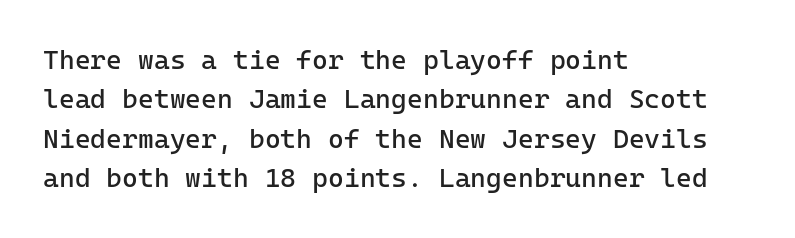
Q: Is the text bold? A: No.
Q: Is the text italic (slanted)? A: No, it is upright.
Q: Is the text underlined? A: No.
Q: How is the paragraph aligned? A: Left-aligned.
Q: Is the spacing between letters normal or unusually wide? A: Normal.
Q: Is the spacing between lines tight, normal or loose? A: Normal.
